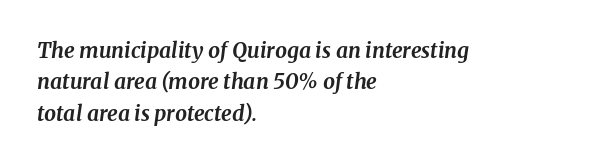
The image shows 21 px bold type, italic (leaning right); set left-aligned, normal line spacing (1.49x), normal letter spacing, not underlined.
